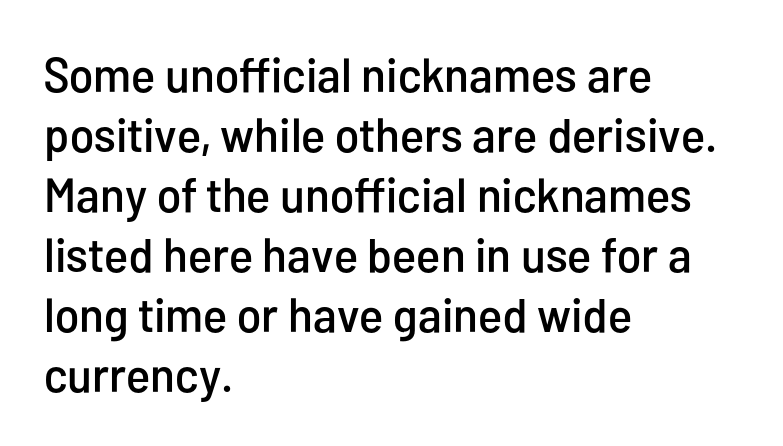
What kind of face is this? One without serifs — a sans. Reading down the column, the eye jumps a familiar distance to each next line. The ragged edge is on the right, which tells us the setting is flush left. When letters stand straight like this, we call the style roman or upright. These lines are rendered in a variable-pitch font. Descender tails drop into unmarked territory.
